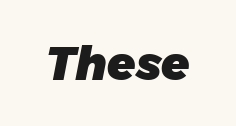
{"serif": "no", "bold": "yes", "weight": "heavy", "width": "normal", "stroke_contrast": "low", "x_height": "large", "monospaced": "no", "underline": "no", "letter_spacing": "normal", "letter_spacing_em": 0.0, "glyph_px": 46}
